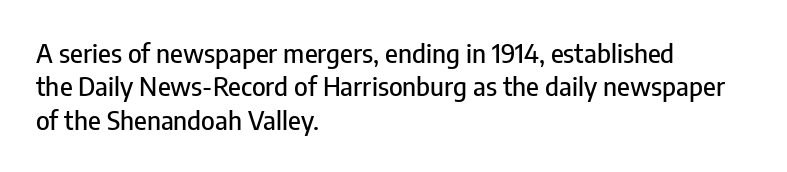
Q: Is the text italic (slanted)? A: No, it is upright.
Q: Is the text underlined? A: No.
Q: How is the paragraph aligned? A: Left-aligned.
Q: Is the spacing between letters normal or unusually wide? A: Normal.
Q: Is the spacing between lines tight, normal or loose? A: Normal.
